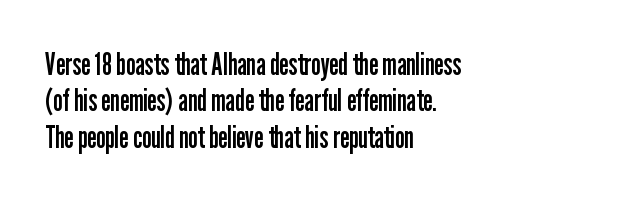
{"serif": "no", "italic": "no", "bold": "no", "weight": "regular", "width": "condensed", "stroke_contrast": "low", "x_height": "medium", "monospaced": "no", "underline": "no", "align": "left", "line_spacing_ratio": 1.21, "letter_spacing": "normal", "letter_spacing_em": 0.0, "glyph_px": 30}
